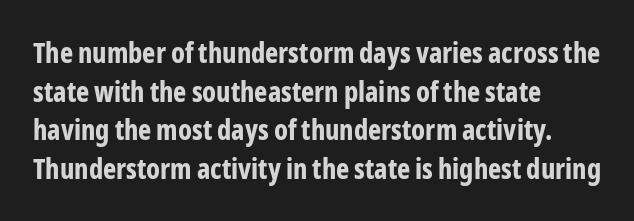
{"serif": "no", "italic": "no", "bold": "yes", "weight": "bold", "width": "condensed", "stroke_contrast": "low", "x_height": "medium", "monospaced": "no", "underline": "no", "align": "left", "line_spacing": "normal", "line_spacing_ratio": 1.38, "letter_spacing": "normal", "letter_spacing_em": 0.0, "glyph_px": 28}
